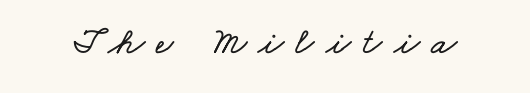
Inter-character spacing is expanded well beyond the font's built-in metrics. Character widths vary here, with narrow letters taking less room than wide ones. Descenders are the only things crossing below the line.
